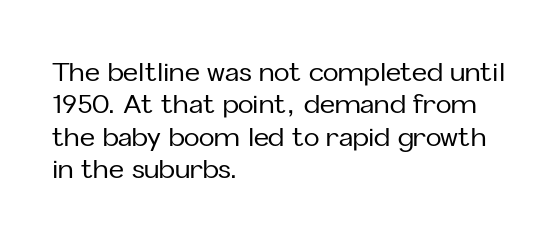
These lines sit exactly where default settings would place them. The letters stand upright; this is a roman face. Typeset ragged right — the left edge is the straight one. Just letters on the line, the space beneath them empty. Caption: standard tracking, unaltered.
